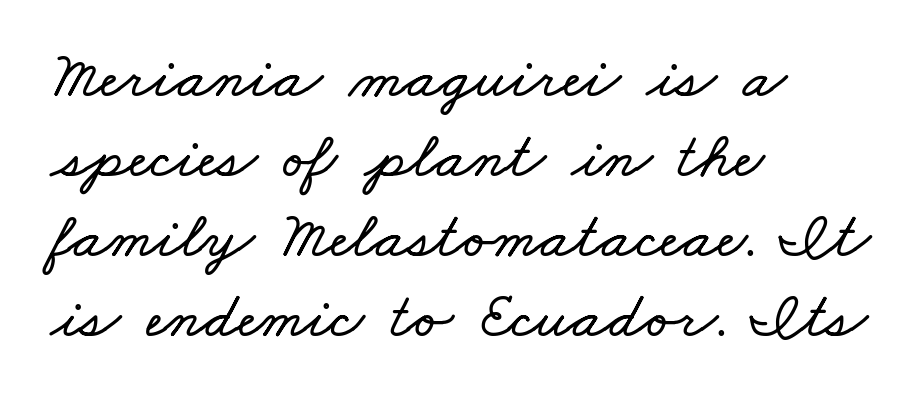
Proportional: the letters do not fall into vertical columns. Horizontal alignment here is leftward, the default for most running prose. No extra tracking has been applied to these lines. Letters rest on an invisible, unmarked baseline.
